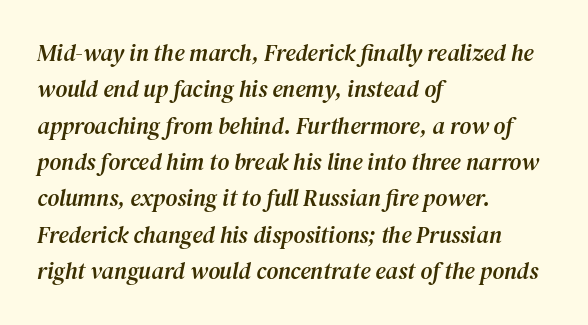
The image shows 23 px text type, italic (leaning right); set left-aligned, normal line spacing (1.58x), normal letter spacing, not underlined.
